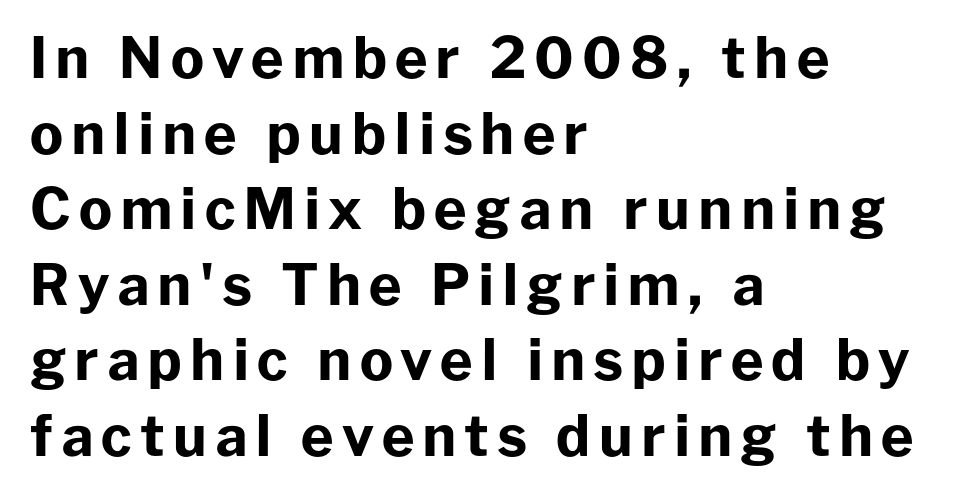
Proportional: the letters do not fall into vertical columns. Students, this is bold: see how much ink each stroke carries. Descenders are the only things crossing below the line. The rendering uses a moderate line-height, typical for paragraphs.
